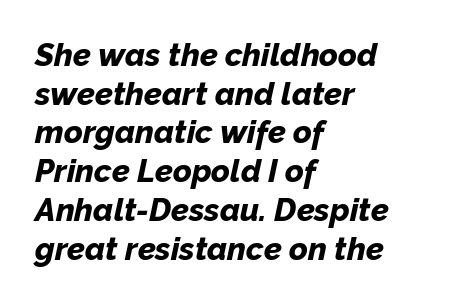
The image shows 32 px bold type, italic (leaning right); set left-aligned, line spacing 1.21x, normal letter spacing, not underlined; low stroke contrast and a medium x-height.
